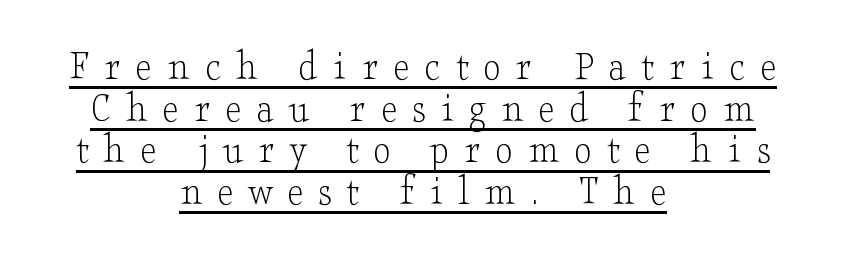
Q: Is the text bold? A: No.
Q: Is the text italic (slanted)? A: No, it is upright.
Q: Is the typeface a serif or a sans-serif typeface? A: Serif.
Q: Is the text underlined? A: Yes.
Q: How is the paragraph aligned? A: Centered.
Q: Is the spacing between letters normal or unusually wide? A: Unusually wide.
Q: Is the spacing between lines tight, normal or loose? A: Tight.
Q: Width (condensed, normal, or wide)? A: Wide.
Q: Stroke contrast? A: Low.
Q: x-height? A: Small.
Q: Monospaced? A: No.
